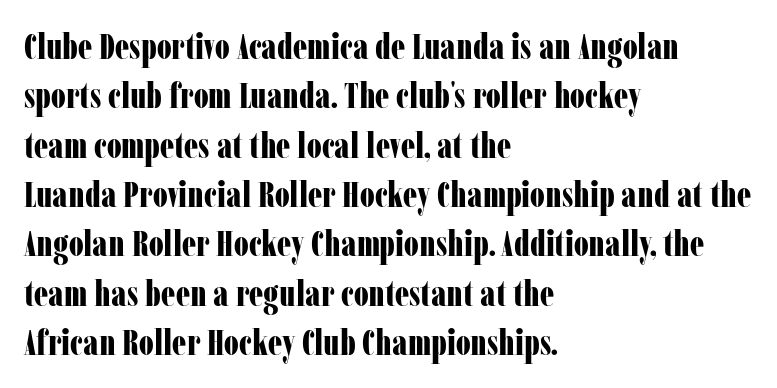
Q: Is the text bold? A: Yes.
Q: Is the text italic (slanted)? A: No, it is upright.
Q: Is the typeface a serif or a sans-serif typeface? A: Serif.
Q: Is the text underlined? A: No.
Q: How is the paragraph aligned? A: Left-aligned.
Q: Is the spacing between letters normal or unusually wide? A: Normal.
Q: Is the spacing between lines tight, normal or loose? A: Normal.
Q: Width (condensed, normal, or wide)? A: Condensed.
Q: Stroke contrast? A: Low.
Q: x-height? A: Medium.
Q: Monospaced? A: No.
